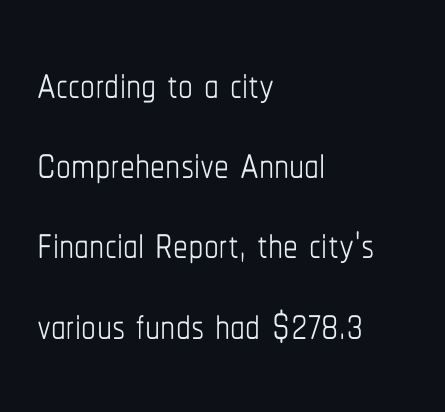
{"italic": "no", "bold": "no", "weight": "thin", "width": "condensed", "stroke_contrast": "low", "x_height": "medium", "monospaced": "no", "underline": "no", "align": "left", "line_spacing": "normal", "line_spacing_ratio": 1.36, "letter_spacing": "normal", "letter_spacing_em": 0.0, "glyph_px": 59}
